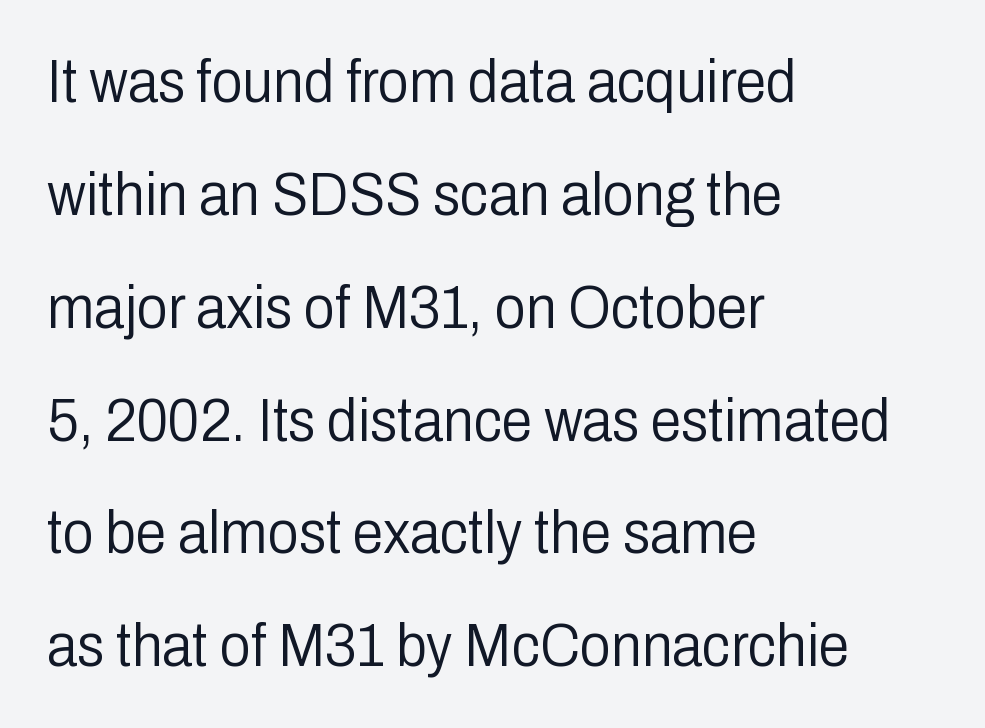
Looks like regular typesetting: each glyph gets only the width it needs. Style check: upright. Check the space under the baseline: it is left empty. The letters carry no serifs — their stems end cleanly without finishing strokes. Heft: none added — not bold.
